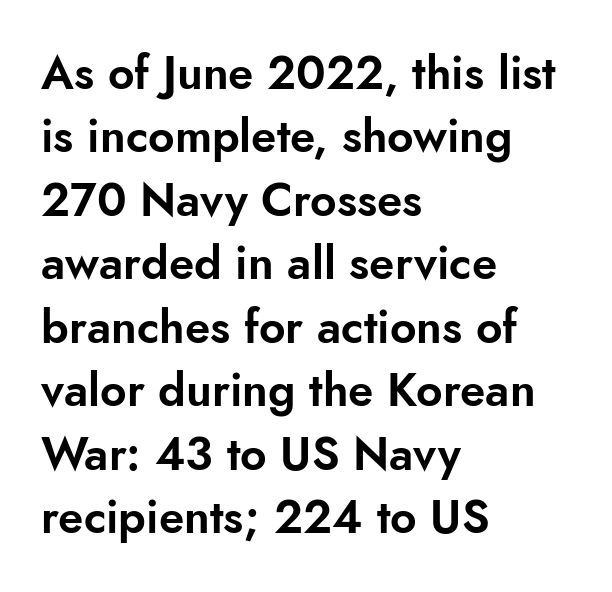
{"serif": "no", "italic": "no", "width": "normal", "stroke_contrast": "low", "x_height": "small", "monospaced": "no", "underline": "no", "align": "left", "line_spacing": "normal", "line_spacing_ratio": 1.38, "letter_spacing": "normal", "letter_spacing_em": 0.0, "glyph_px": 46}
